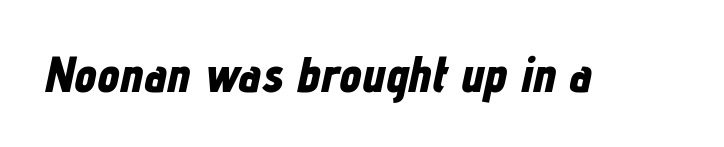
Q: Is the text bold? A: Yes.
Q: Is the text italic (slanted)? A: Yes, it leans right by about 12 degrees.
Q: Is the text underlined? A: No.
Q: Is the spacing between letters normal or unusually wide? A: Normal.
Q: Width (condensed, normal, or wide)? A: Condensed.
Q: Stroke contrast? A: Low.
Q: x-height? A: Medium.
Q: Monospaced? A: No.
